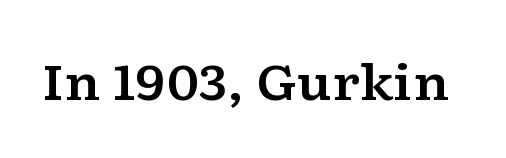
Character widths vary here, with narrow letters taking less room than wide ones. Check the space under the baseline: it is left empty. There is no visible air inserted between adjacent glyphs. The characters display serif detailing at their extremities.
